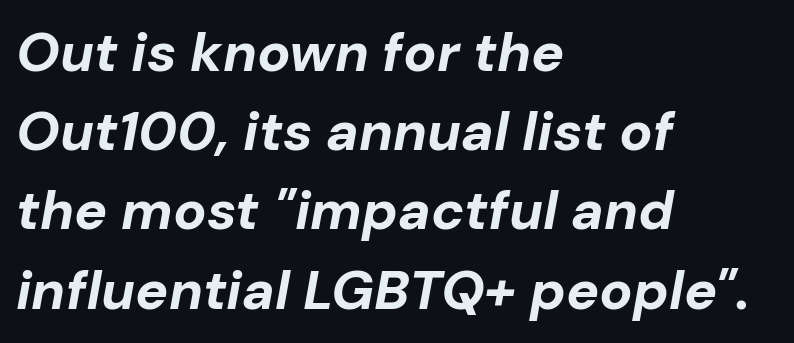
The image shows 55 px bold type, italic (leaning right); set left-aligned, normal line spacing (1.44x), normal letter spacing, not underlined; low stroke contrast and a medium x-height.
